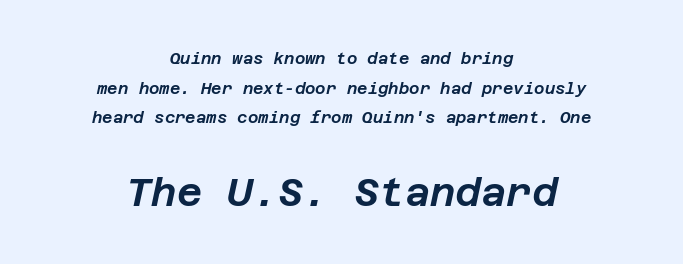
Q: Is the text italic (slanted)? A: Yes, it leans right by about 12 degrees.
Q: Is the text underlined? A: No.
Q: How is the paragraph aligned? A: Centered.
Q: Is the spacing between letters normal or unusually wide? A: Normal.
Q: Which block of text is set in a larger size, the first (top) or the second (bottom)? A: The second (bottom) one.
Q: Width (condensed, normal, or wide)? A: Normal.
Q: Stroke contrast? A: Low.
Q: x-height? A: Large.
